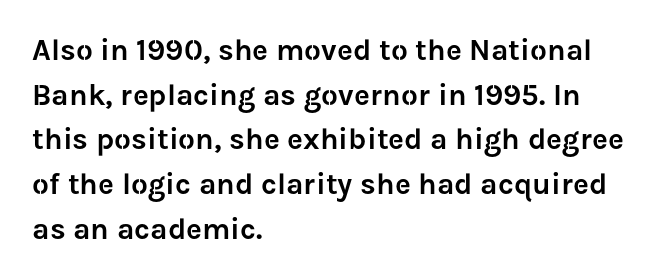
The image shows 30 px sans-serif type, upright; set left-aligned, normal line spacing (1.49x), normal letter spacing, not underlined; low stroke contrast and a medium x-height.
